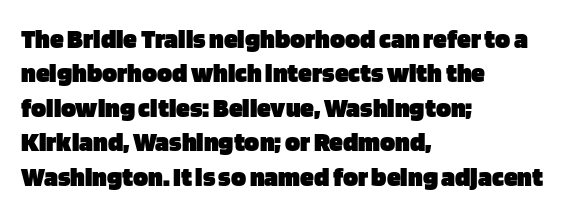
{"serif": "no", "italic": "no", "bold": "yes", "weight": "heavy", "width": "normal", "stroke_contrast": "low", "x_height": "large", "monospaced": "no", "underline": "no", "align": "left", "line_spacing_ratio": 1.23, "letter_spacing": "normal", "letter_spacing_em": 0.0, "glyph_px": 28}
